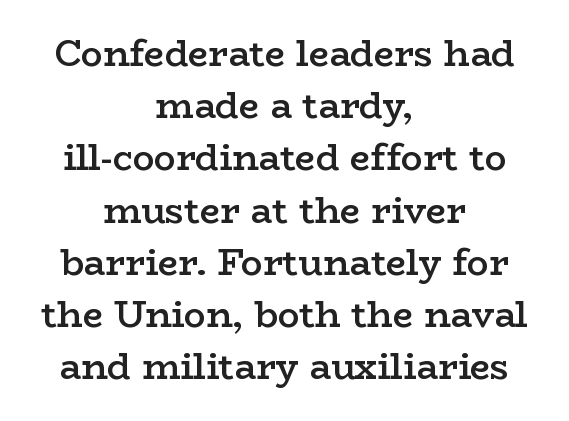
One glance says typical: line gaps are just what's usual. Stems and bowls a touch heavier than normal — semibold. These lines are composed in type with serifs. Here the designer chose a conventional face with non-uniform glyph widths.
